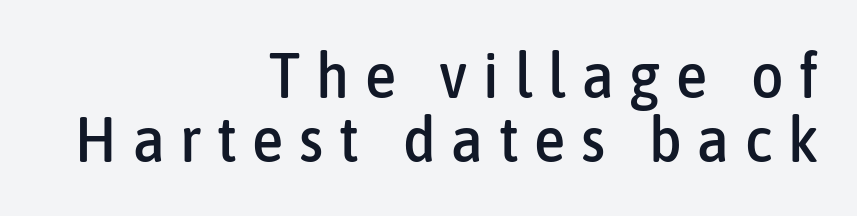
Tracking value appears strongly positive — letters spread wide. This rendering employs a face without finishing strokes, i.e., a sans-serif. The glyphs are unaccompanied by any horizontal stroke below them. Successive baselines arrive quickly, one right under another. Ordinary non-slanted type is in use. Here the designer chose a conventional face with non-uniform glyph widths.
